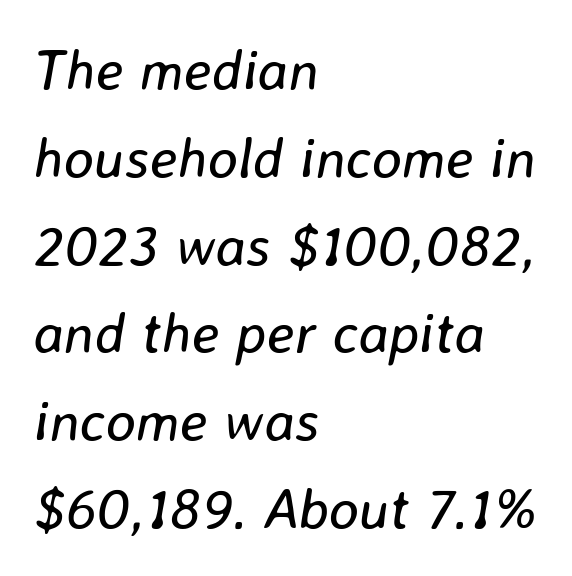
The image shows 57 px regular-weight type, italic (leaning right); set left-aligned, normal line spacing (1.54x), normal letter spacing, not underlined; low stroke contrast and a medium x-height.
